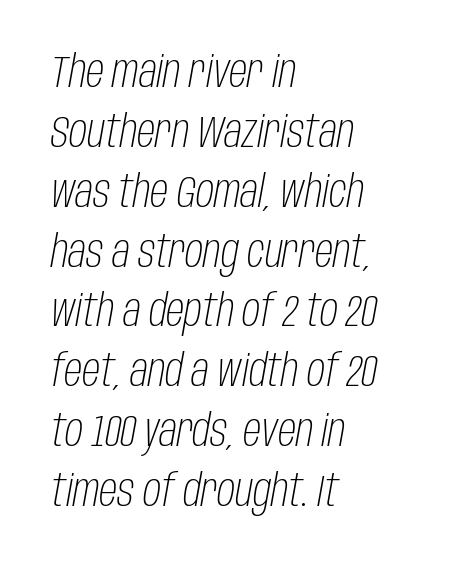
The image shows 45 px light, condensed type, italic (leaning right); set left-aligned, normal line spacing (1.33x), normal letter spacing, not underlined; low stroke contrast and a large x-height.
